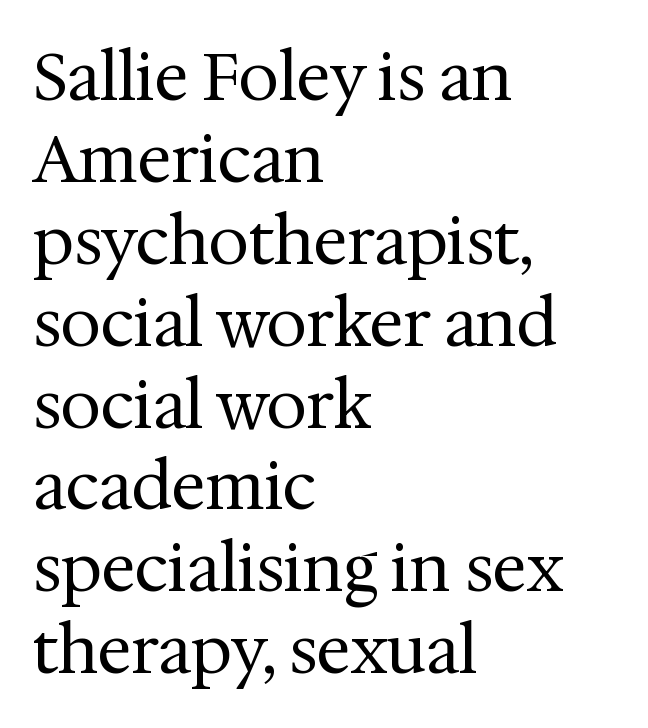
Letters rest on an invisible, unmarked baseline. A typesetter would label this face a serif. Interline gaps are of average width in this sample. Notice how the passage keeps a crisp vertical edge on the left only. Unlike italic type, these characters show no tilt at all.
